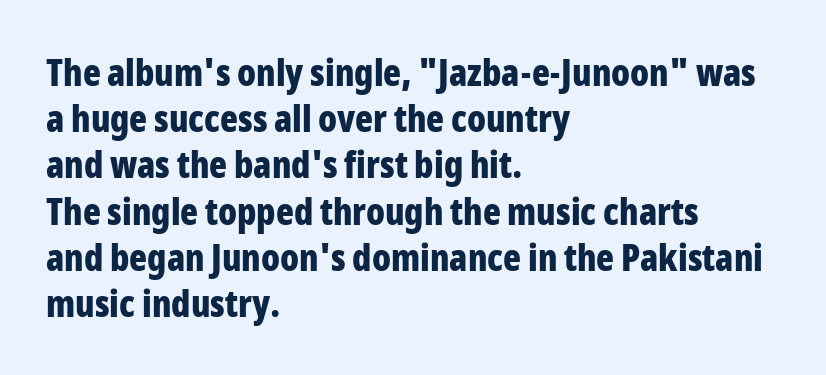
The image shows 37 px bold, condensed sans-serif type, upright; set left-aligned, normal line spacing (1.25x), normal letter spacing, not underlined; low stroke contrast and a medium x-height.
